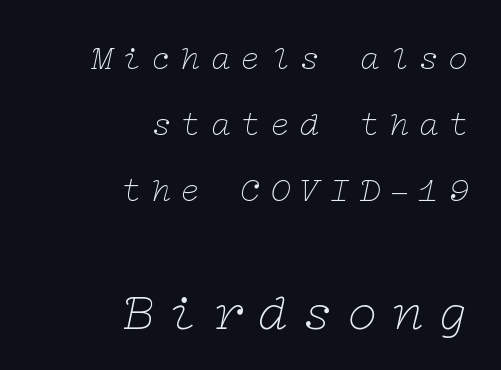
The image shows 53 px thin, wide serif type, italic (leaning right); set right-aligned, line spacing 1.89x, unusually wide letter spacing (+0.25 em), not underlined; the second (bottom) block is 1.51x larger; low stroke contrast and a medium x-height.
